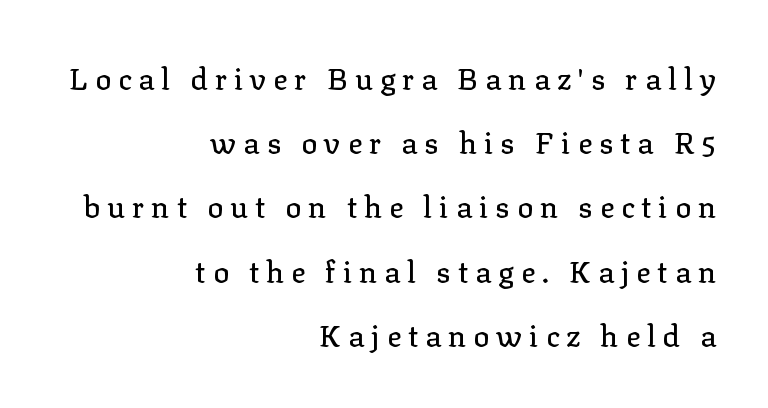
{"serif": "yes", "italic": "no", "width": "normal", "stroke_contrast": "low", "x_height": "medium", "monospaced": "no", "underline": "no", "align": "right", "line_spacing": "loose", "line_spacing_ratio": 2.14, "letter_spacing": "wide", "letter_spacing_em": 0.23, "glyph_px": 30}
